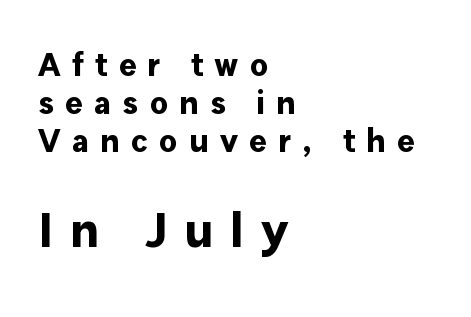
{"serif": "no", "italic": "no", "bold": "yes", "weight": "bold", "width": "normal", "stroke_contrast": "low", "x_height": "medium", "monospaced": "no", "underline": "no", "align": "left", "line_spacing": "tight", "line_spacing_ratio": 1.15, "letter_spacing": "wide", "letter_spacing_em": 0.34, "larger_block": "second", "size_ratio": 1.48, "glyph_px": 49}
